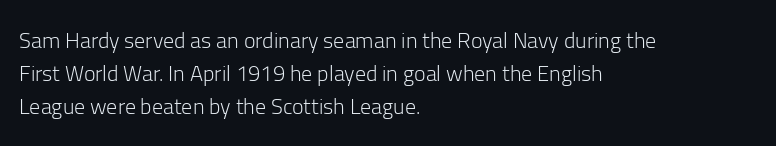
Descender tails drop into unmarked territory. Vertically, the passage feels balanced, rows spaced as you'd expect. The typesetter chose a ragged-right arrangement here. The typography opts for an upright posture over an oblique one. The rendering keeps characters at their native spacing. Stroke mass is kept to a normal reading level or below.
